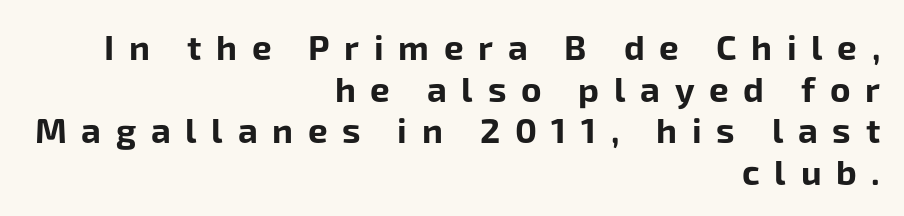
Unlike italic type, these characters show no tilt at all. Underline: absent. These lines are composed in type without serifs. Note the varied advance widths — an 'i' is clearly narrower than an 'm'. Short note: letters widely spaced.
